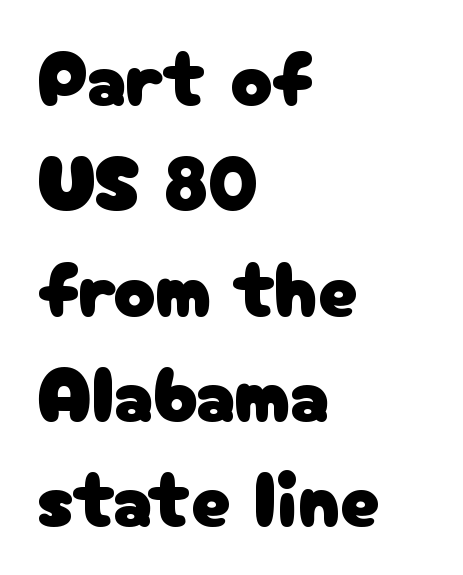
{"serif": "no", "italic": "no", "width": "normal", "stroke_contrast": "low", "x_height": "medium", "monospaced": "no", "underline": "no", "align": "left", "line_spacing": "normal", "line_spacing_ratio": 1.35, "letter_spacing": "normal", "letter_spacing_em": 0.0, "glyph_px": 78}
